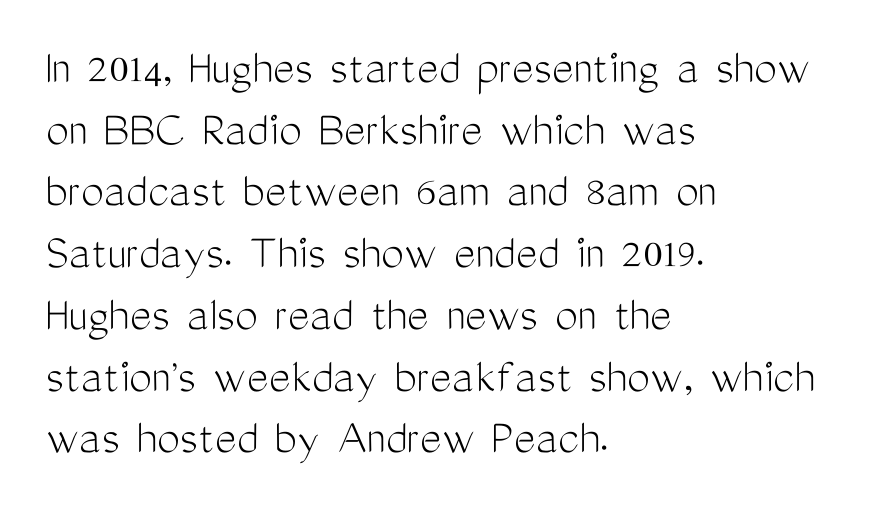
{"serif": "no", "italic": "no", "bold": "no", "weight": "light", "width": "condensed", "stroke_contrast": "medium", "x_height": "medium", "monospaced": "no", "underline": "no", "align": "left", "line_spacing_ratio": 1.21, "letter_spacing": "normal", "letter_spacing_em": 0.0, "glyph_px": 51}
